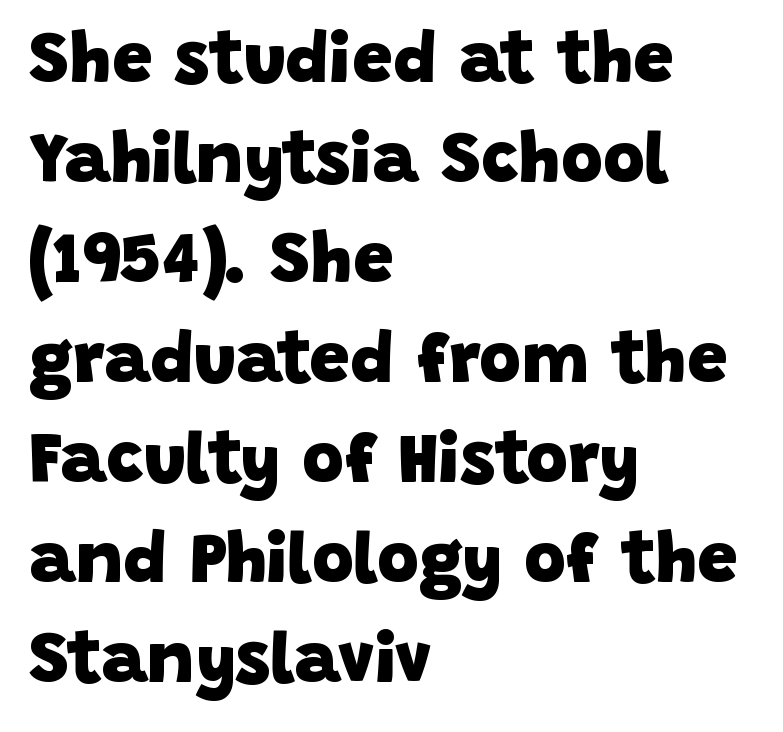
Typographic density is high because the face is bold. Is this a fixed-width face? No — the glyphs have proportional, varying widths. Clear beneath every line of the passage. If you measured baseline to baseline, you'd find a middling distance.
